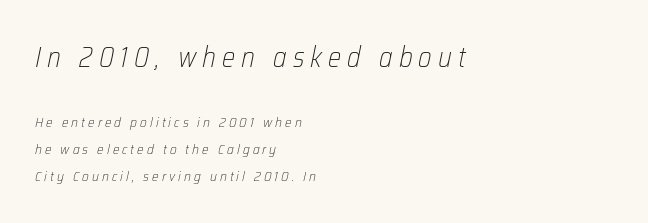
The image shows 28 px light, condensed type, italic (leaning right); set left-aligned, loose line spacing (1.92x), unusually wide letter spacing (+0.22 em), not underlined; the first (top) block is 2.0x larger; low stroke contrast and a medium x-height.
